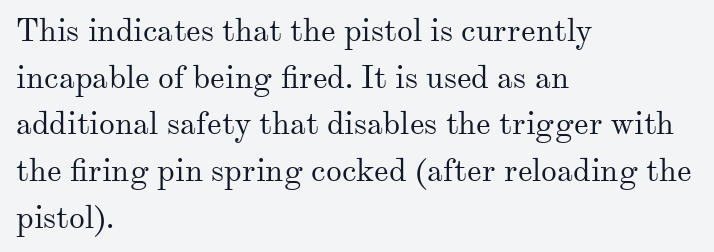
Q: Is the text bold? A: No.
Q: Is the text italic (slanted)? A: No, it is upright.
Q: Is the typeface a serif or a sans-serif typeface? A: Serif.
Q: Is the text underlined? A: No.
Q: How is the paragraph aligned? A: Left-aligned.
Q: Is the spacing between letters normal or unusually wide? A: Normal.
Q: Is the spacing between lines tight, normal or loose? A: Normal.
Q: Width (condensed, normal, or wide)? A: Normal.
Q: Stroke contrast? A: Medium.
Q: x-height? A: Small.
Q: Monospaced? A: No.
